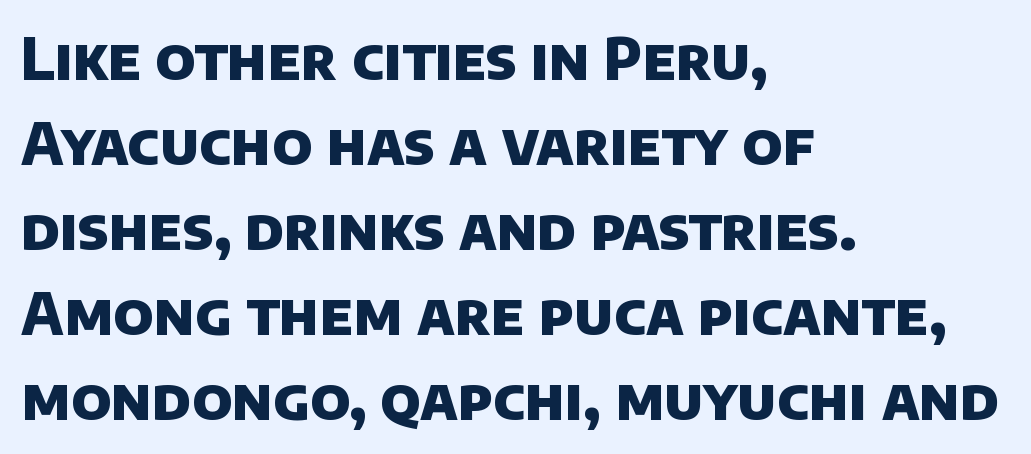
The image shows 57 px heavy sans-serif type; set left-aligned, normal line spacing (1.49x), normal letter spacing, not underlined; low stroke contrast and a large x-height.
